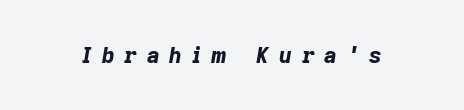
Posture: slanted. Descender tails drop into unmarked territory. Honestly, the letter spacing is so wide it's the main thing you notice. On the weight axis this lands at bold, roughly 700.
